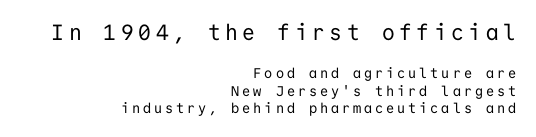
{"italic": "no", "bold": "no", "underline": "no", "align": "right", "line_spacing": "normal", "line_spacing_ratio": 1.25, "letter_spacing": "wide", "letter_spacing_em": 0.21, "larger_block": "first", "size_ratio": 1.57, "glyph_px": 22}
